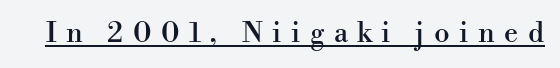
The image shows 28 px serif type, upright; set unusually wide letter spacing (+0.34 em), underlined; high stroke contrast and a small x-height.
